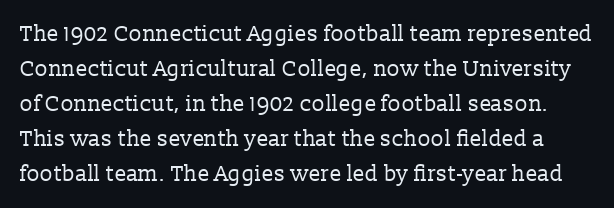
Clear beneath every line of the passage. These lines keep a tight, regular rhythm from letter to letter. No extra ink here — the face is not bold. Rendered with straight, roman letterforms.
